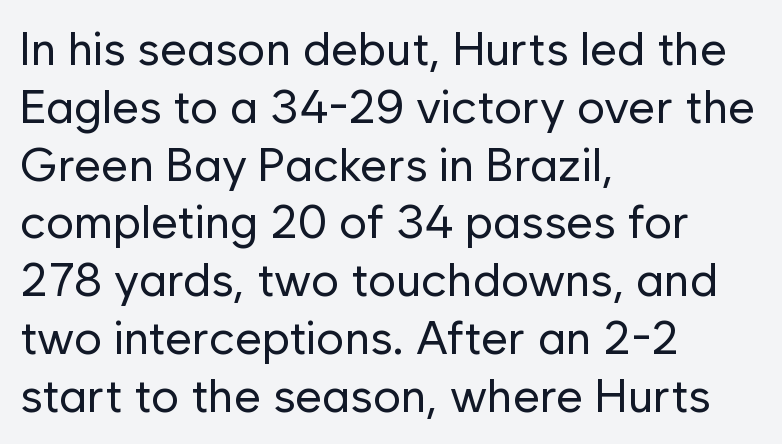
The image shows 47 px regular-weight sans-serif type, upright; set left-aligned, line spacing 1.23x, normal letter spacing, not underlined; low stroke contrast and a medium x-height.
